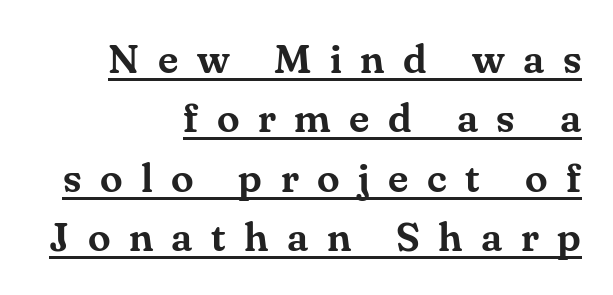
{"serif": "yes", "italic": "no", "width": "normal", "stroke_contrast": "medium", "x_height": "small", "monospaced": "no", "underline": "yes", "align": "right", "line_spacing": "normal", "line_spacing_ratio": 1.45, "letter_spacing": "wide", "letter_spacing_em": 0.45, "glyph_px": 41}
